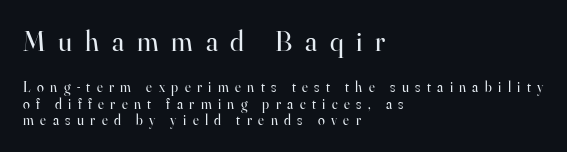
{"serif": "yes", "italic": "no", "bold": "no", "weight": "regular", "width": "normal", "stroke_contrast": "high", "x_height": "small", "monospaced": "no", "underline": "no", "align": "left", "line_spacing_ratio": 1.17, "letter_spacing": "wide", "letter_spacing_em": 0.46, "larger_block": "first", "size_ratio": 2.0, "glyph_px": 28}
